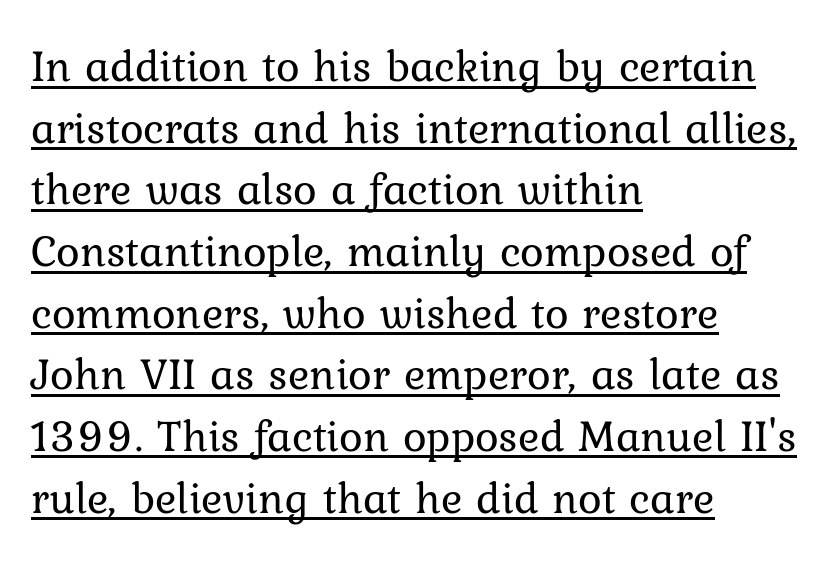
Q: Is the text bold? A: No.
Q: Is the text italic (slanted)? A: No, it is upright.
Q: Is the text underlined? A: Yes.
Q: How is the paragraph aligned? A: Left-aligned.
Q: Is the spacing between letters normal or unusually wide? A: Normal.
Q: Is the spacing between lines tight, normal or loose? A: Normal.
Q: Width (condensed, normal, or wide)? A: Normal.
Q: Stroke contrast? A: Low.
Q: x-height? A: Medium.
Q: Monospaced? A: No.
